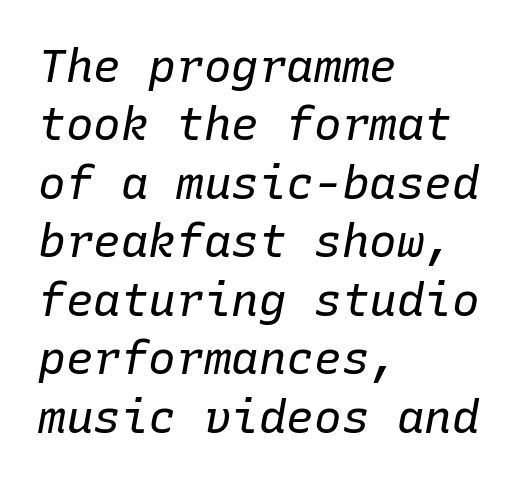
The letters sit at their default tracking, neither squeezed nor spread. A light-to-regular cut is what we see here. A clean baseline with only descenders dipping below it. Quick note: interline space is typical. Is the block centered? No — it sits flush against the left margin. The face used here is monospaced, like something from a code editor.
